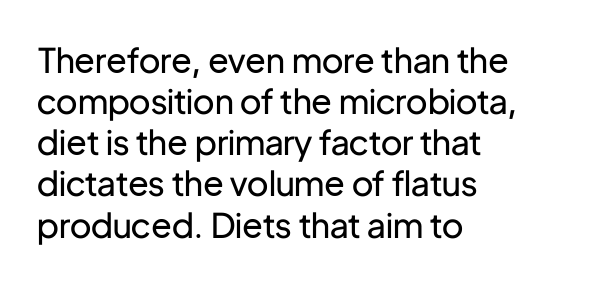
Ink coverage per letter is moderate at most. The paragraph has a hard left edge and a soft right edge. Beneath every word, the page is bare. Nope, no serifs anywhere on these letters. Think of a printed novel: that variable character pitch is what you see here.
